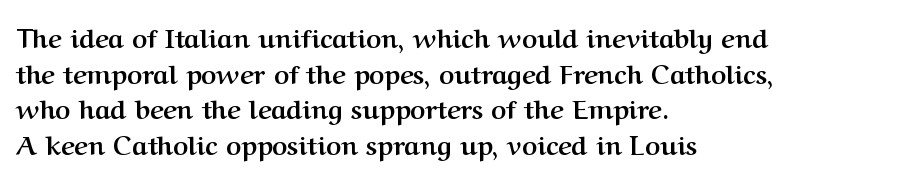
{"italic": "no", "bold": "yes", "underline": "no", "align": "left", "line_spacing": "normal", "line_spacing_ratio": 1.37, "letter_spacing": "normal", "letter_spacing_em": 0.0, "glyph_px": 26}
